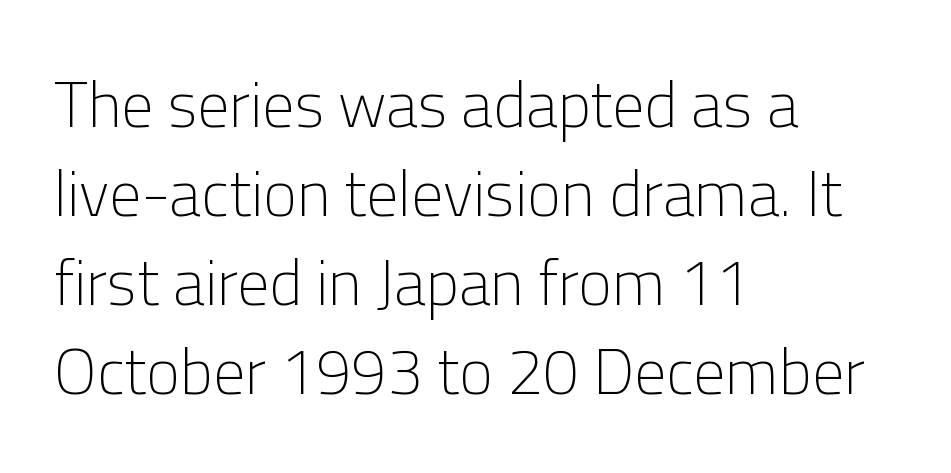
The image shows 64 px light sans-serif type, upright; set left-aligned, normal line spacing (1.39x), normal letter spacing, not underlined; low stroke contrast and a medium x-height.
